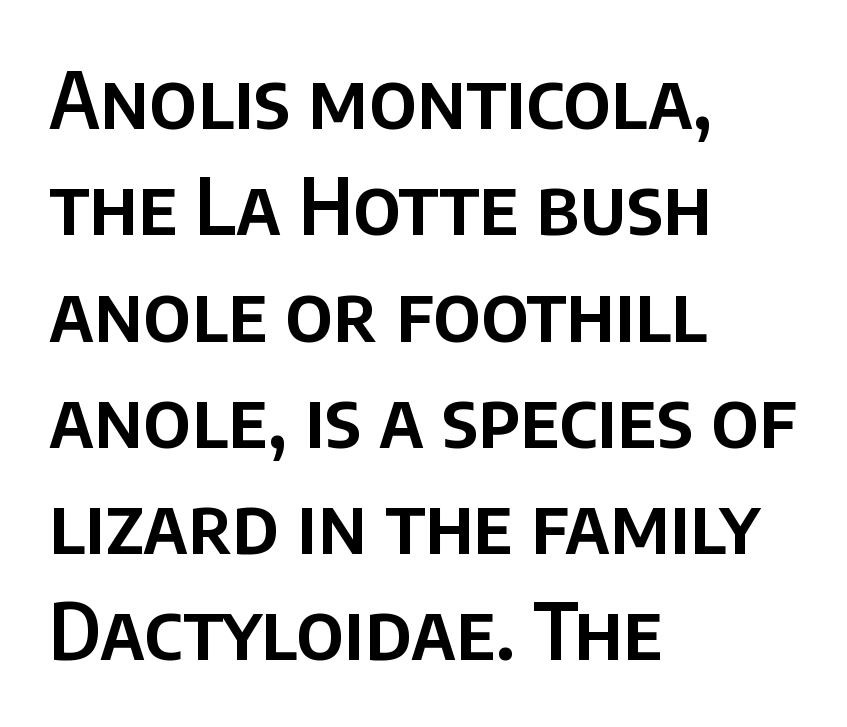
Q: Is the text italic (slanted)? A: No, it is upright.
Q: Is the typeface a serif or a sans-serif typeface? A: Sans-serif.
Q: Is the text underlined? A: No.
Q: How is the paragraph aligned? A: Left-aligned.
Q: Is the spacing between letters normal or unusually wide? A: Normal.
Q: Is the spacing between lines tight, normal or loose? A: Normal.
Q: Width (condensed, normal, or wide)? A: Normal.
Q: Stroke contrast? A: Low.
Q: x-height? A: Large.
Q: Monospaced? A: No.
